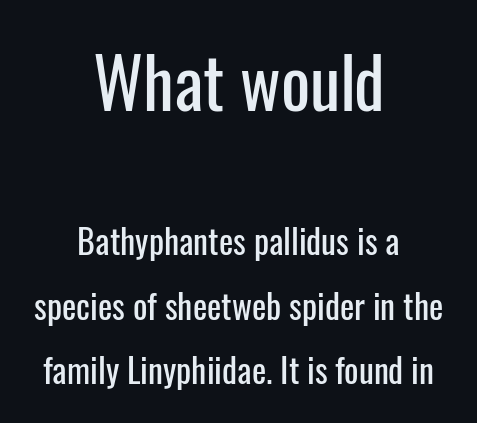
{"serif": "no", "italic": "no", "width": "condensed", "stroke_contrast": "low", "x_height": "medium", "monospaced": "no", "underline": "no", "align": "center", "line_spacing": "loose", "line_spacing_ratio": 1.9, "letter_spacing": "normal", "letter_spacing_em": 0.0, "larger_block": "first", "size_ratio": 2.03, "glyph_px": 69}
